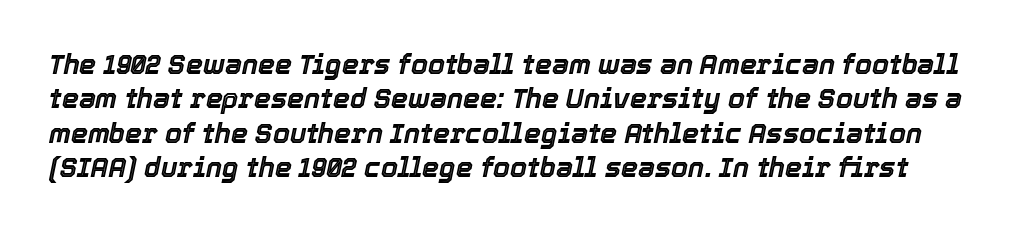
The image shows 27 px text type, italic (leaning right); set normal line spacing (1.27x), normal letter spacing, not underlined.
